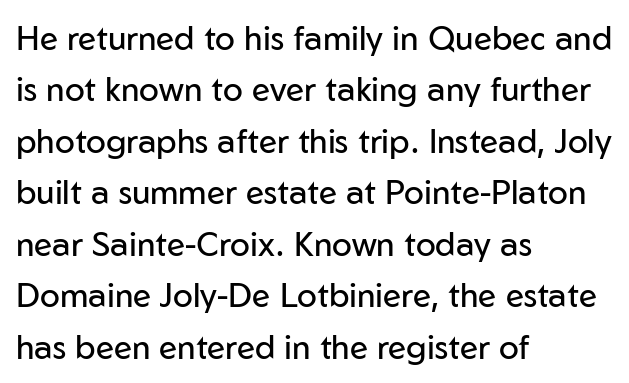
Q: Is the text bold? A: No.
Q: Is the text italic (slanted)? A: No, it is upright.
Q: Is the typeface a serif or a sans-serif typeface? A: Sans-serif.
Q: Is the text underlined? A: No.
Q: How is the paragraph aligned? A: Left-aligned.
Q: Is the spacing between letters normal or unusually wide? A: Normal.
Q: Is the spacing between lines tight, normal or loose? A: Normal.
Q: Width (condensed, normal, or wide)? A: Normal.
Q: Stroke contrast? A: Low.
Q: x-height? A: Medium.
Q: Monospaced? A: No.
